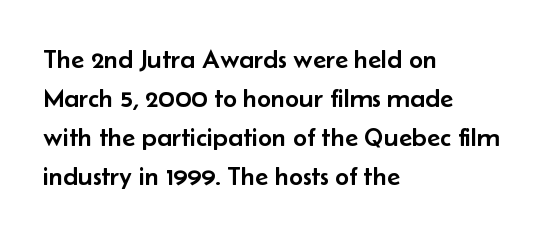
Evenly set lines give the paragraph a standard silhouette. What stands out about the letter spacing? Nothing — it is the standard amount. Glance below the letters and you will spot only blank space. The compositor pushed each line to the left boundary. The axis of the letterforms is exactly vertical.
